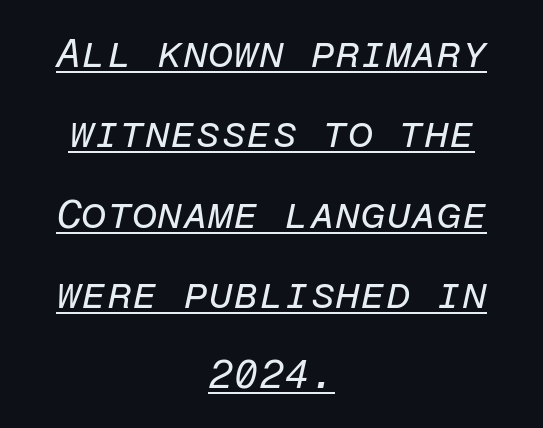
Q: Is the text bold? A: No.
Q: Is the text italic (slanted)? A: Yes, it leans right by about 12 degrees.
Q: Is the text underlined? A: Yes.
Q: How is the paragraph aligned? A: Centered.
Q: Is the spacing between letters normal or unusually wide? A: Normal.
Q: Is the spacing between lines tight, normal or loose? A: Loose.
Q: Width (condensed, normal, or wide)? A: Normal.
Q: Stroke contrast? A: Low.
Q: x-height? A: Medium.
Q: Monospaced? A: Yes.
